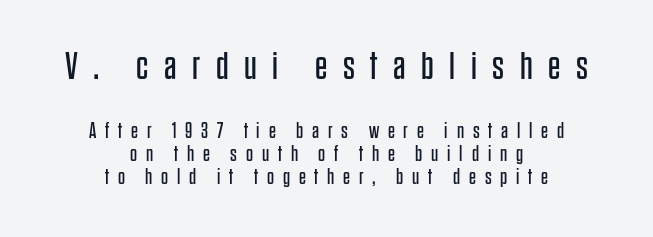
Q: Is the text bold? A: No.
Q: Is the text italic (slanted)? A: No, it is upright.
Q: Is the typeface a serif or a sans-serif typeface? A: Sans-serif.
Q: Is the text underlined? A: No.
Q: How is the paragraph aligned? A: Centered.
Q: Is the spacing between letters normal or unusually wide? A: Unusually wide.
Q: Is the spacing between lines tight, normal or loose? A: Tight.
Q: Which block of text is set in a larger size, the first (top) or the second (bottom)? A: The first (top) one.
Q: Width (condensed, normal, or wide)? A: Condensed.
Q: Stroke contrast? A: Low.
Q: x-height? A: Large.
Q: Monospaced? A: No.
